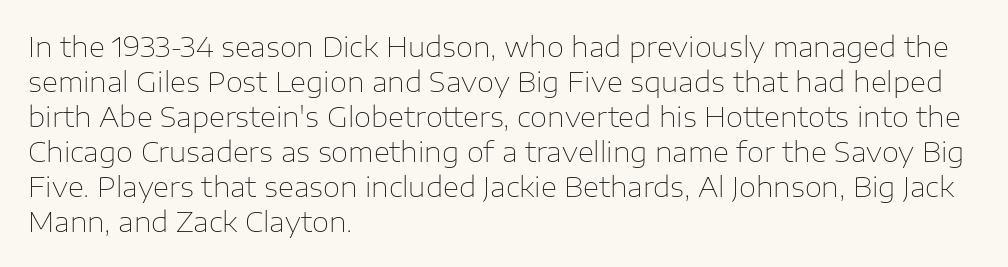
The strip under each line holds only bare page. Is there much room between lines? A standard amount, neither cramped nor airy. The face looks like a standard text weight, possibly lighter. Italic: no, the glyphs are upright roman.
